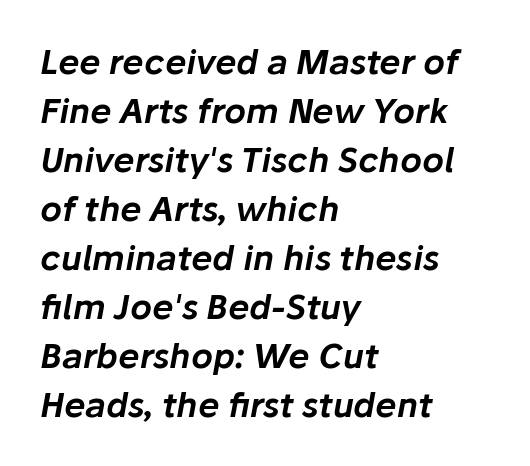
{"italic": "yes", "lean": "right", "slant_degrees": 10, "width": "normal", "stroke_contrast": "low", "x_height": "medium", "monospaced": "no", "underline": "no", "align": "left", "line_spacing": "normal", "line_spacing_ratio": 1.44, "letter_spacing": "normal", "letter_spacing_em": 0.0, "glyph_px": 34}
